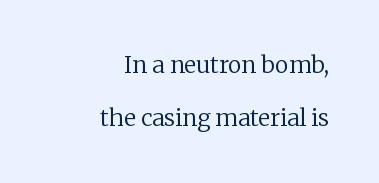
Q: Is the text bold? A: No.
Q: Is the text italic (slanted)? A: No, it is upright.
Q: Is the text underlined? A: No.
Q: How is the paragraph aligned? A: Right-aligned.
Q: Is the spacing between letters normal or unusually wide? A: Normal.
Q: Is the spacing between lines tight, normal or loose? A: Loose.
